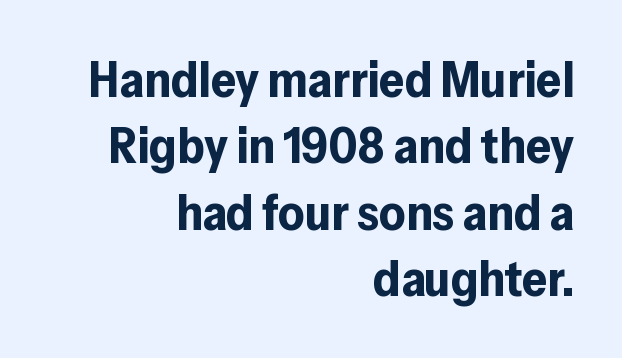
The image shows 50 px bold sans-serif type, upright; set right-aligned, normal line spacing (1.33x), normal letter spacing, not underlined; low stroke contrast and a medium x-height.
